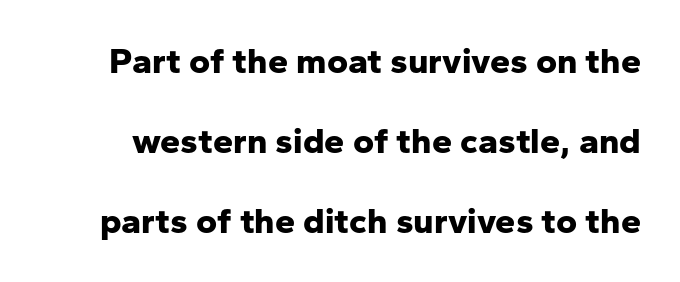
You could call the tracking neutral — neither tight nor loose. Proportional: the letters do not fall into vertical columns. Are there feet on the stems? There aren't — it's a sans. When letters stand straight like this, we call the style roman or upright.
